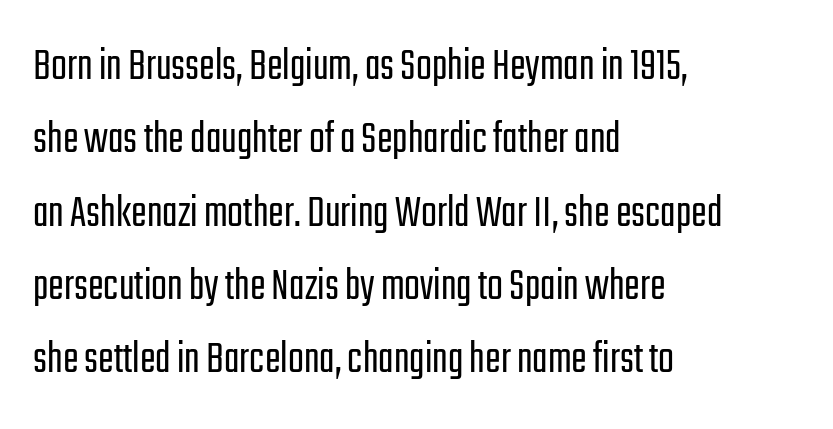
The rendering uses natural spacing where letterforms have individual widths. Characters follow at the spacing the type designer built in. This rendering features lettering with no underline. The face looks like a standard text weight, possibly lighter.
